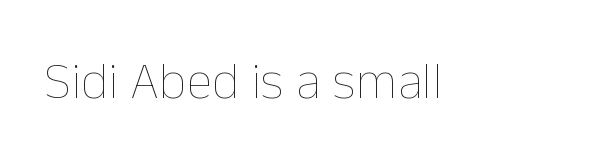
The image shows 53 px thin type, upright; set normal letter spacing, not underlined; low stroke contrast and a medium x-height.
